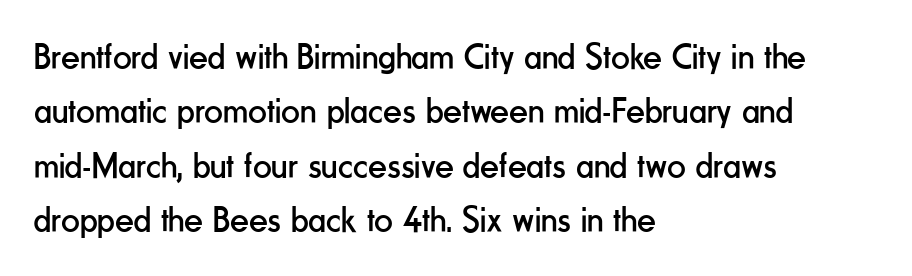
{"serif": "no", "italic": "no", "bold": "no", "weight": "regular", "width": "condensed", "stroke_contrast": "low", "x_height": "small", "monospaced": "no", "underline": "no", "align": "left", "line_spacing": "normal", "line_spacing_ratio": 1.47, "letter_spacing": "normal", "letter_spacing_em": 0.0, "glyph_px": 37}
